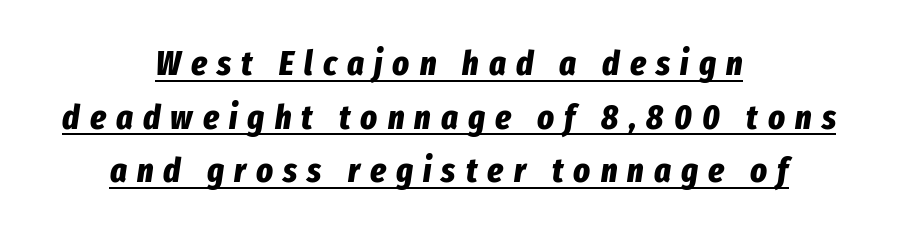
Characters are canted at an angle relative to the baseline's perpendicular. These characters rest on top of a visible drawn line. Looks like regular typesetting: each glyph gets only the width it needs. The passage shown is emphatically bold.
